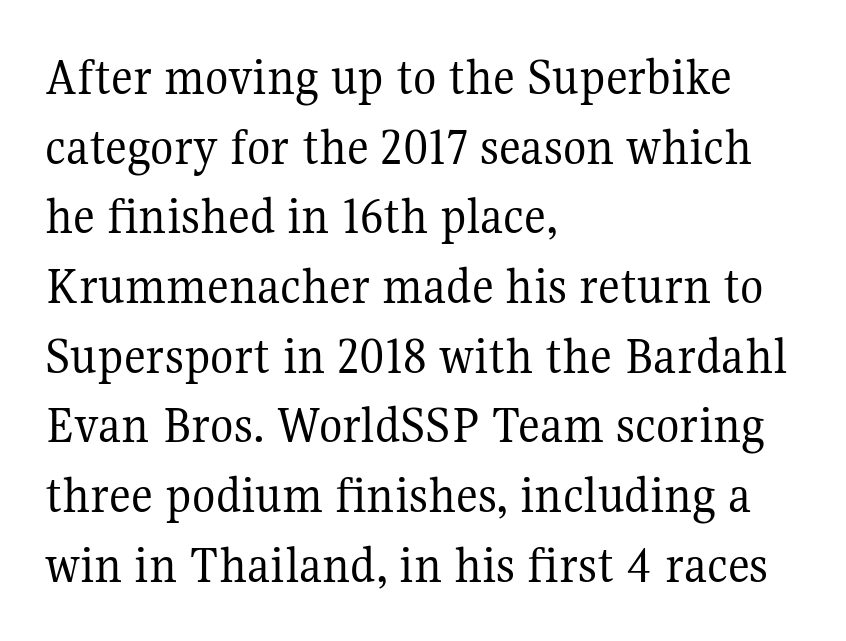
The image shows 54 px regular-weight serif type, upright; set left-aligned, normal line spacing (1.29x), normal letter spacing, not underlined; medium stroke contrast and a medium x-height.
